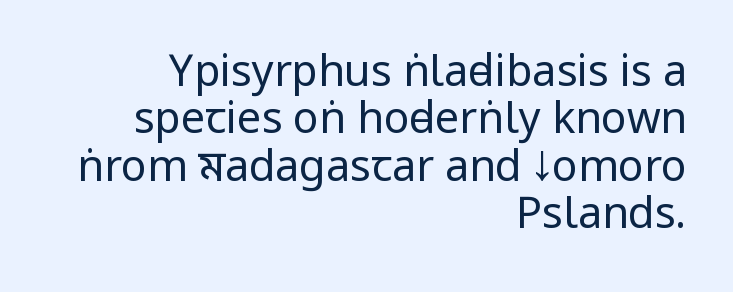
Q: Is the text bold? A: No.
Q: Is the text italic (slanted)? A: No, it is upright.
Q: Is the typeface a serif or a sans-serif typeface? A: Sans-serif.
Q: Is the text underlined? A: No.
Q: How is the paragraph aligned? A: Right-aligned.
Q: Is the spacing between letters normal or unusually wide? A: Normal.
Q: Is the spacing between lines tight, normal or loose? A: Tight.
Q: Width (condensed, normal, or wide)? A: Condensed.
Q: Stroke contrast? A: Low.
Q: x-height? A: Large.
Q: Monospaced? A: No.
